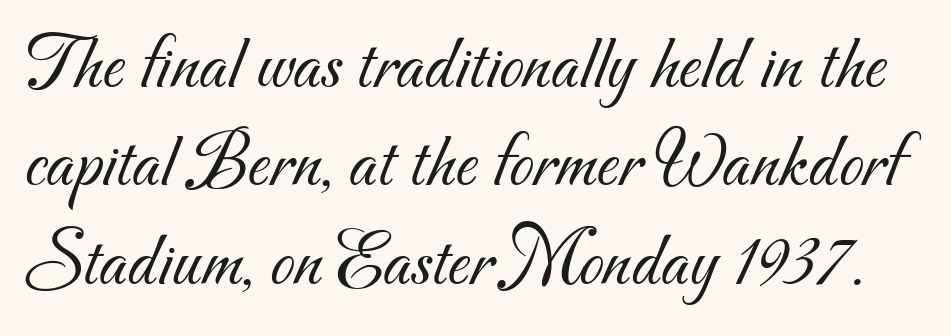
The foot of each line stays bare and open. Leading matches the norm, producing a regular column. You could not count columns in this text — the font is proportionally spaced. Caption: face not bold, strokes unweighted. Caption: standard tracking, unaltered.
